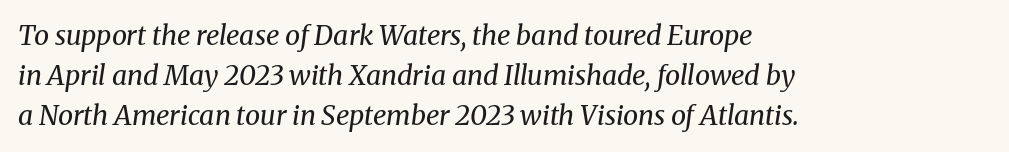
This is not heavy type; no bold has been used. Italic? Definitely — the glyphs are oblique. Inter-character spacing is left at the font's built-in metrics. Left-aligned paragraph, ragged on the right. The leading is moderate, giving the passage an even texture.
